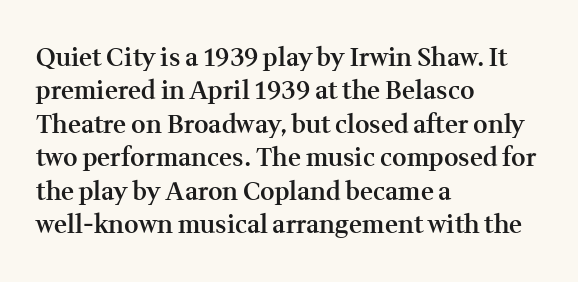
{"italic": "no", "bold": "semi", "underline": "no", "align": "left", "line_spacing": "normal", "line_spacing_ratio": 1.34, "letter_spacing": "normal", "letter_spacing_em": 0.0, "glyph_px": 25}
